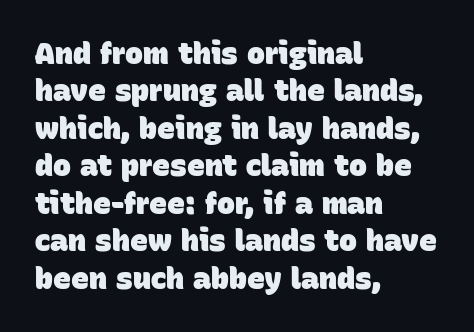
This sample has the flowing, uneven cadence of proportional lettering. Nobody touched the tracking dial on this one. Reading down the column, the eye jumps a familiar distance to each next line. These lines are composed in type without serifs. Plenty of ink on the page — the face is bold. The foot of each line stays bare and open.
